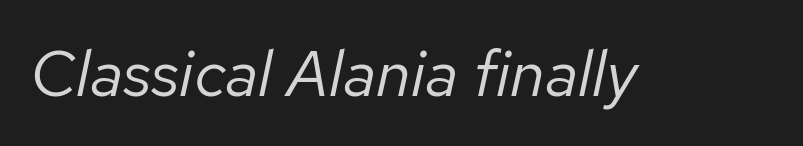
Q: Is the text bold? A: No.
Q: Is the text italic (slanted)? A: Yes, it leans right by about 12 degrees.
Q: Is the text underlined? A: No.
Q: Is the spacing between letters normal or unusually wide? A: Normal.
Q: Width (condensed, normal, or wide)? A: Normal.
Q: Stroke contrast? A: Low.
Q: x-height? A: Medium.
Q: Monospaced? A: No.
